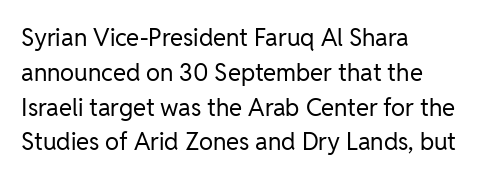
The image shows 24 px text type, upright; set left-aligned, normal line spacing (1.45x), normal letter spacing, not underlined.
